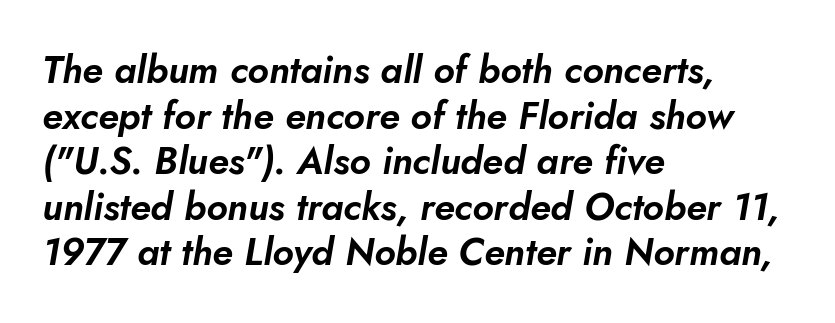
The image shows 38 px text type, italic (leaning right); set left-aligned, line spacing 1.2x, normal letter spacing, not underlined; low stroke contrast and a small x-height.
